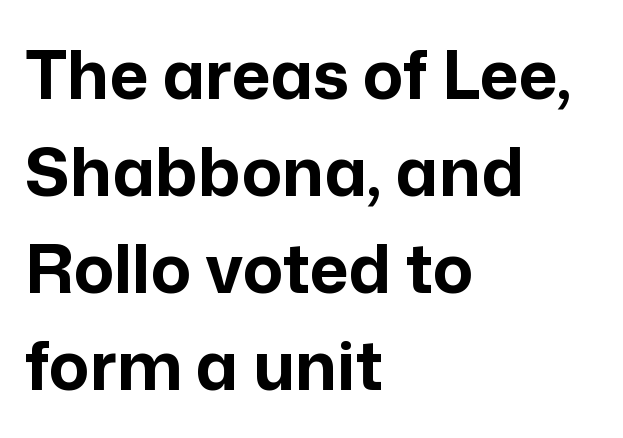
The image shows 67 px bold sans-serif type, upright; set left-aligned, normal line spacing (1.45x), normal letter spacing, not underlined; low stroke contrast and a medium x-height.
